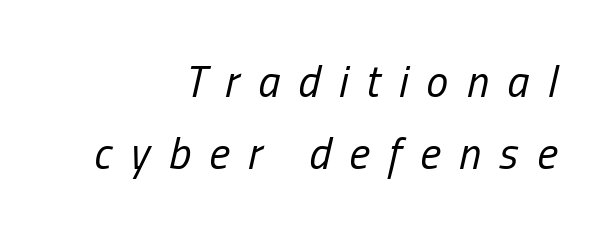
{"italic": "yes", "lean": "right", "slant_degrees": 13, "bold": "no", "weight": "regular", "width": "condensed", "stroke_contrast": "low", "x_height": "medium", "monospaced": "no", "underline": "no", "align": "right", "line_spacing": "normal", "line_spacing_ratio": 1.64, "letter_spacing": "wide", "letter_spacing_em": 0.42, "glyph_px": 44}
